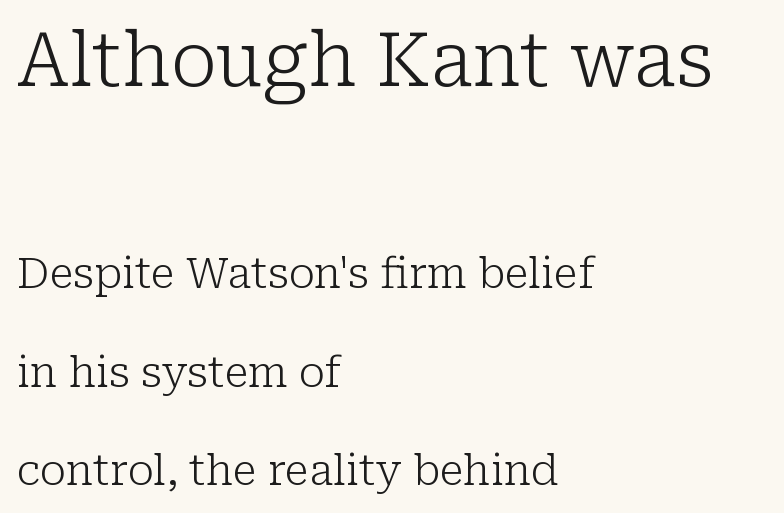
Is this a fixed-width face? No — the glyphs have proportional, varying widths. Just letters on the line, the space beneath them empty. The typesetter chose a ragged-right arrangement here. You could call the tracking neutral — neither tight nor loose. Heaviness? Minimal to ordinary, like unemphasized prose.
